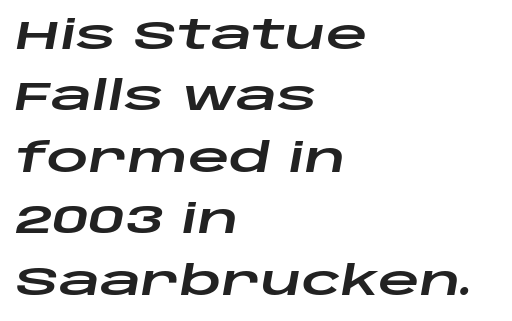
Q: Is the text italic (slanted)? A: Yes, it leans right by about 10 degrees.
Q: Is the text underlined? A: No.
Q: How is the paragraph aligned? A: Left-aligned.
Q: Is the spacing between letters normal or unusually wide? A: Normal.
Q: Is the spacing between lines tight, normal or loose? A: Normal.
Q: Width (condensed, normal, or wide)? A: Wide.
Q: Stroke contrast? A: Low.
Q: x-height? A: Large.
Q: Monospaced? A: No.
